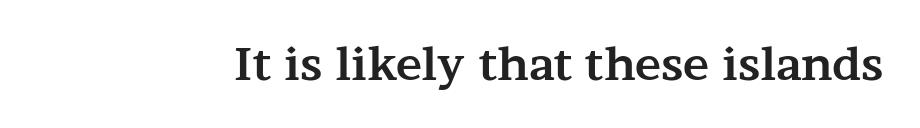
Q: Is the text bold? A: Yes.
Q: Is the text italic (slanted)? A: No, it is upright.
Q: Is the typeface a serif or a sans-serif typeface? A: Serif.
Q: Is the text underlined? A: No.
Q: Is the spacing between letters normal or unusually wide? A: Normal.
Q: Width (condensed, normal, or wide)? A: Wide.
Q: Stroke contrast? A: Medium.
Q: x-height? A: Medium.
Q: Monospaced? A: No.
